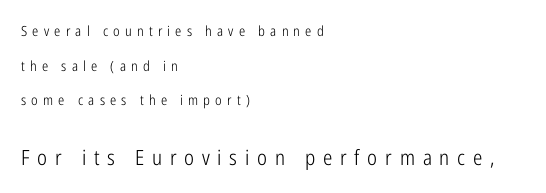
{"italic": "no", "bold": "no", "underline": "no", "align": "left", "line_spacing": "loose", "line_spacing_ratio": 2.47, "letter_spacing": "wide", "letter_spacing_em": 0.37, "larger_block": "second", "size_ratio": 1.5, "glyph_px": 21}
